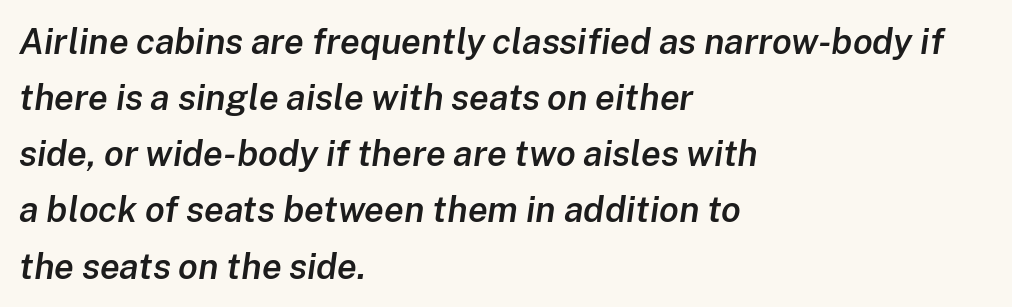
Q: Is the text bold? A: Semi-bold.
Q: Is the text italic (slanted)? A: Yes, it leans right by about 8 degrees.
Q: Is the text underlined? A: No.
Q: How is the paragraph aligned? A: Left-aligned.
Q: Is the spacing between letters normal or unusually wide? A: Normal.
Q: Is the spacing between lines tight, normal or loose? A: Normal.
Q: Width (condensed, normal, or wide)? A: Normal.
Q: Stroke contrast? A: Low.
Q: x-height? A: Medium.
Q: Monospaced? A: No.
